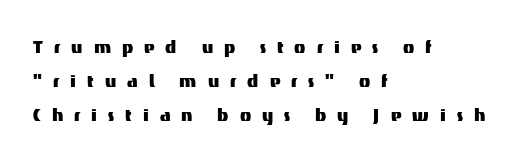
Q: Is the text italic (slanted)? A: No, it is upright.
Q: Is the text underlined? A: No.
Q: How is the paragraph aligned? A: Left-aligned.
Q: Is the spacing between letters normal or unusually wide? A: Unusually wide.
Q: Is the spacing between lines tight, normal or loose? A: Normal.
